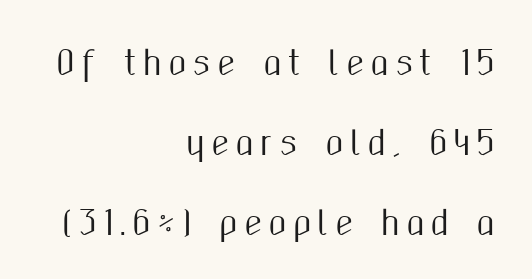
Quick note: underline off. The letters advance in unequal steps, a hallmark of proportional type. Line endings align vertically; line beginnings do not. One glance says open: line gaps are wider than usual. Note: no serifs on the glyphs.
